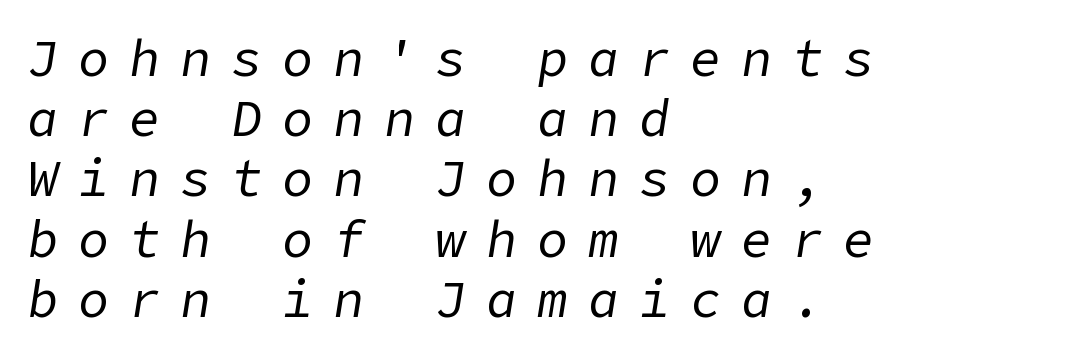
Lines of text with bare space underneath. In CSS terms this would be text-align: left. Students, note that the glyphs here are deliberately spaced far apart. The passage shown leans; its letterforms are oblique.
